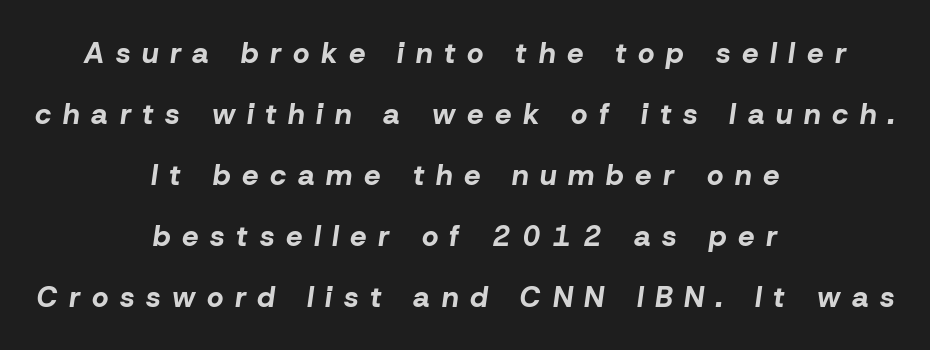
Q: Is the text bold? A: Yes.
Q: Is the text italic (slanted)? A: Yes, it leans right by about 8 degrees.
Q: Is the text underlined? A: No.
Q: How is the paragraph aligned? A: Centered.
Q: Is the spacing between letters normal or unusually wide? A: Unusually wide.
Q: Is the spacing between lines tight, normal or loose? A: Loose.
Q: Width (condensed, normal, or wide)? A: Normal.
Q: Stroke contrast? A: Low.
Q: x-height? A: Medium.
Q: Monospaced? A: No.
